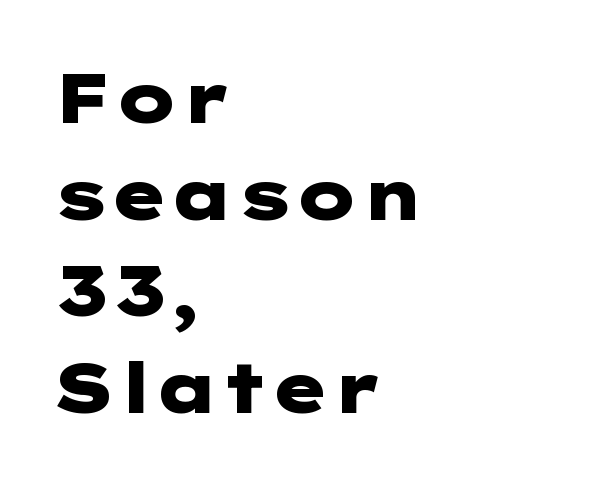
The image shows 70 px heavy, wide sans-serif type, upright; set left-aligned, normal line spacing (1.38x), normal letter spacing, not underlined; low stroke contrast and a medium x-height.
